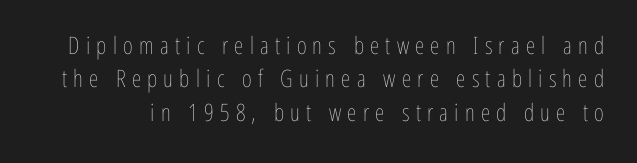
Q: Is the text bold? A: No.
Q: Is the text italic (slanted)? A: No, it is upright.
Q: Is the text underlined? A: No.
Q: Is the spacing between letters normal or unusually wide? A: Unusually wide.
Q: Is the spacing between lines tight, normal or loose? A: Normal.
